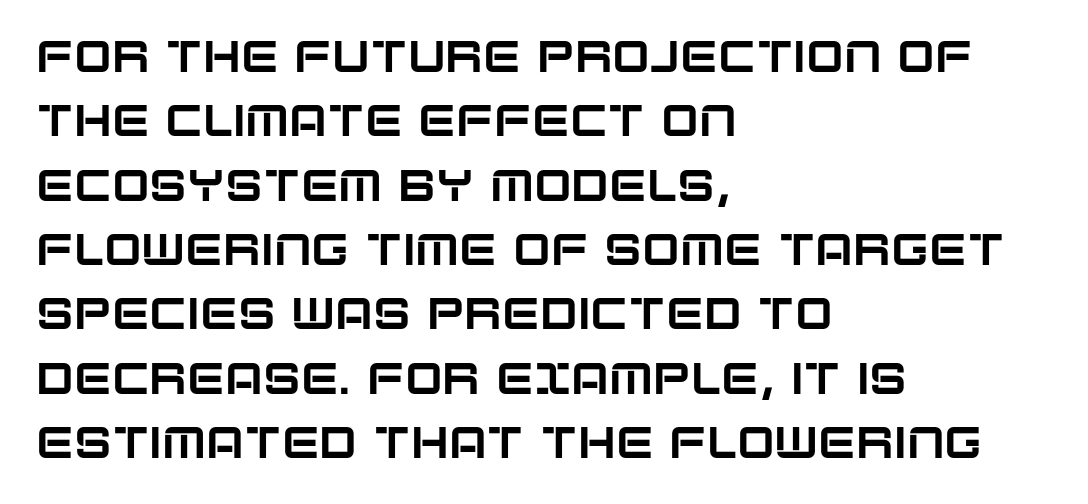
{"serif": "no", "italic": "no", "width": "normal", "stroke_contrast": "low", "x_height": "large", "monospaced": "no", "underline": "no", "align": "left", "line_spacing": "normal", "line_spacing_ratio": 1.43, "letter_spacing": "normal", "letter_spacing_em": 0.0, "glyph_px": 45}
